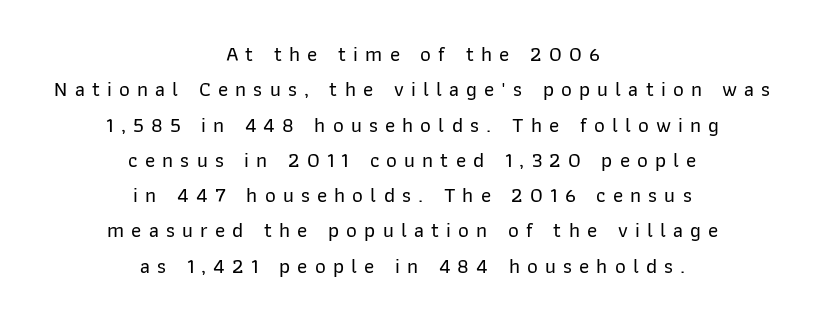
The image shows 21 px text type, upright; set centered, normal line spacing (1.68x), unusually wide letter spacing (+0.34 em), not underlined.
